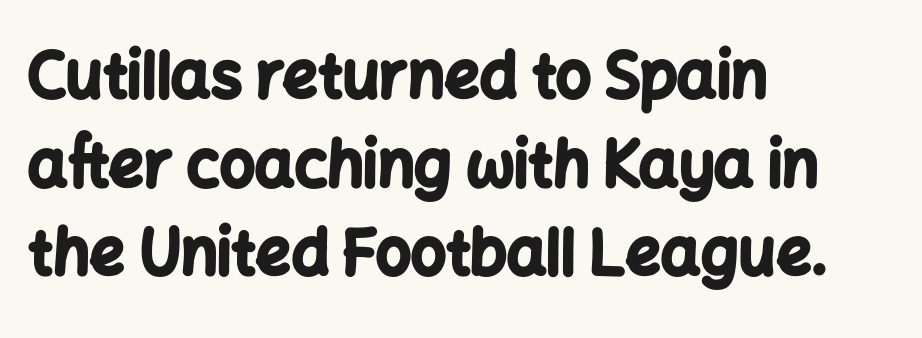
Q: Is the text bold? A: Yes.
Q: Is the text italic (slanted)? A: No, it is upright.
Q: Is the typeface a serif or a sans-serif typeface? A: Sans-serif.
Q: Is the text underlined? A: No.
Q: How is the paragraph aligned? A: Left-aligned.
Q: Is the spacing between letters normal or unusually wide? A: Normal.
Q: Is the spacing between lines tight, normal or loose? A: Normal.
Q: Width (condensed, normal, or wide)? A: Normal.
Q: Stroke contrast? A: Low.
Q: x-height? A: Medium.
Q: Monospaced? A: No.
